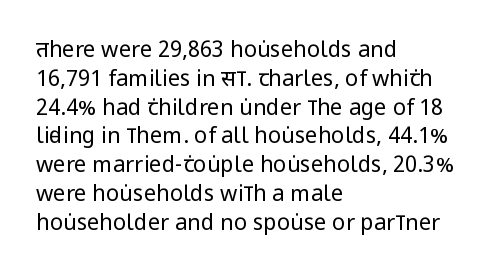
Q: Is the text bold? A: No.
Q: Is the text italic (slanted)? A: No, it is upright.
Q: Is the text underlined? A: No.
Q: How is the paragraph aligned? A: Left-aligned.
Q: Is the spacing between letters normal or unusually wide? A: Normal.
Q: Is the spacing between lines tight, normal or loose? A: Normal.
